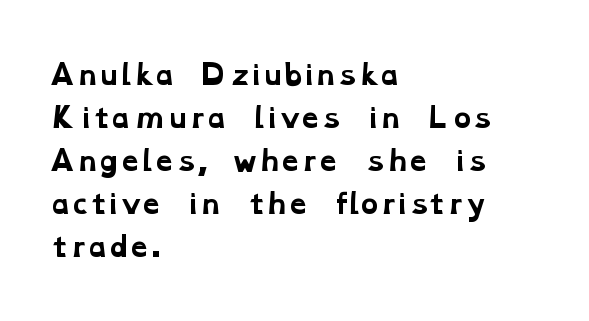
The image shows 27 px bold type; set left-aligned, normal line spacing (1.59x), normal letter spacing, not underlined.
